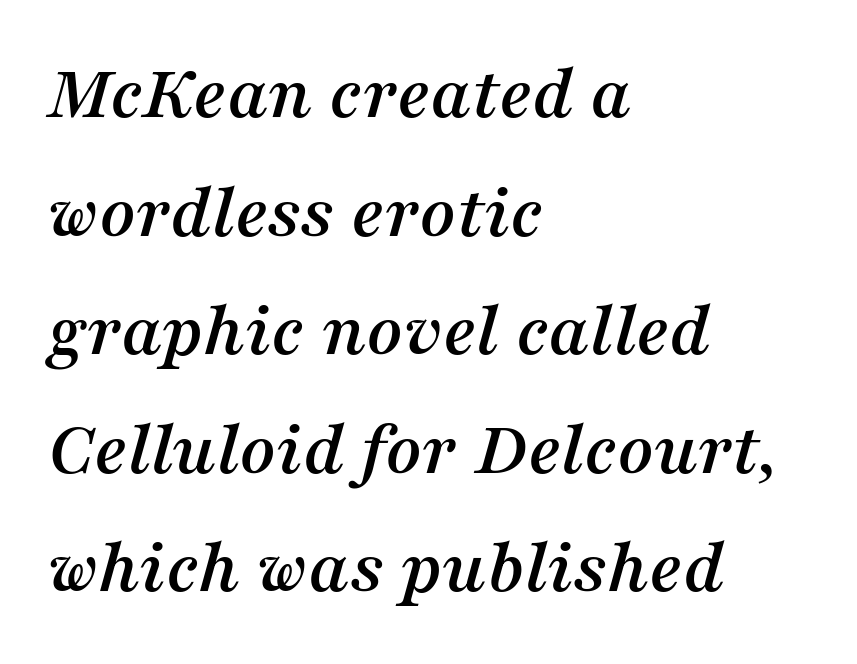
The image shows 78 px serif type, italic (leaning right); set left-aligned, normal line spacing (1.52x), normal letter spacing, not underlined; medium stroke contrast and a medium x-height.
